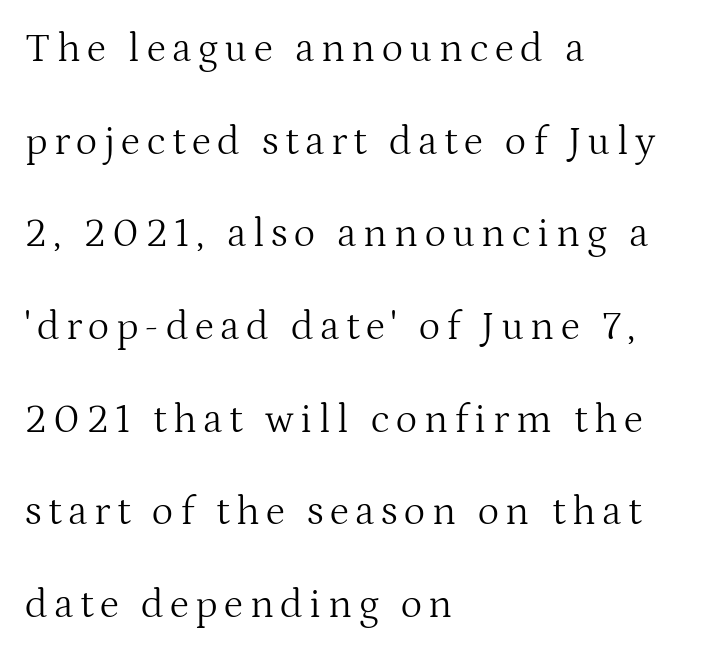
{"serif": "yes", "italic": "no", "bold": "no", "weight": "light", "width": "normal", "stroke_contrast": "medium", "x_height": "medium", "monospaced": "no", "underline": "no", "align": "left", "line_spacing": "loose", "line_spacing_ratio": 2.26, "glyph_px": 41}
